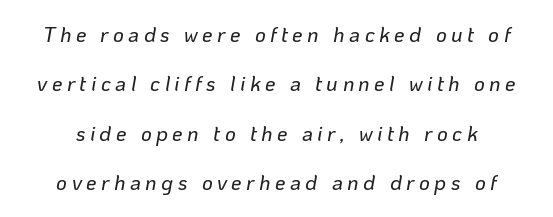
Compared with typical body copy, the letter spacing here is much looser. This block would shrink considerably if given ordinary leading; it's expanded now. Check under the words: just untouched page. Notice how the stems are inclined rather than vertical — that's the hallmark of italics.
